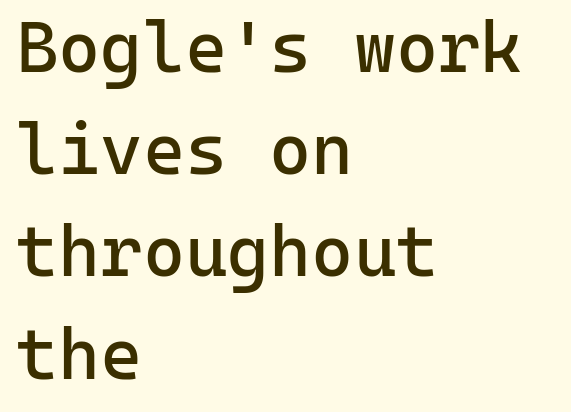
On a weight scale, this lands at 450 or below. Each letter, wide or thin by design, is forced into the same width here. Upright lettering throughout. What kind of face is this? One without serifs — a sans. The horizontal fit of the characters is conventional and even. The leading is moderate, giving the passage an even texture.
